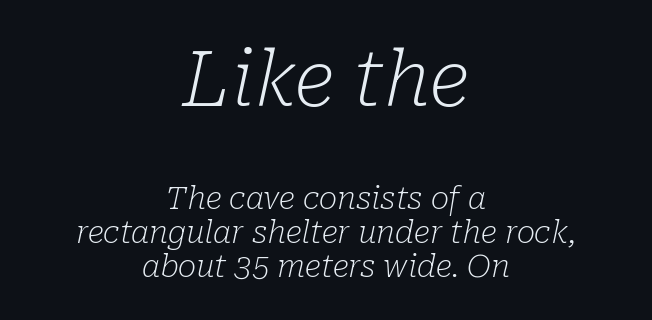
{"serif": "yes", "italic": "yes", "lean": "right", "slant_degrees": 10, "bold": "no", "weight": "light", "width": "normal", "stroke_contrast": "low", "x_height": "medium", "monospaced": "no", "underline": "no", "align": "center", "line_spacing": "tight", "line_spacing_ratio": 1.1, "letter_spacing": "normal", "letter_spacing_em": 0.0, "larger_block": "first", "size_ratio": 2.48, "glyph_px": 77}
